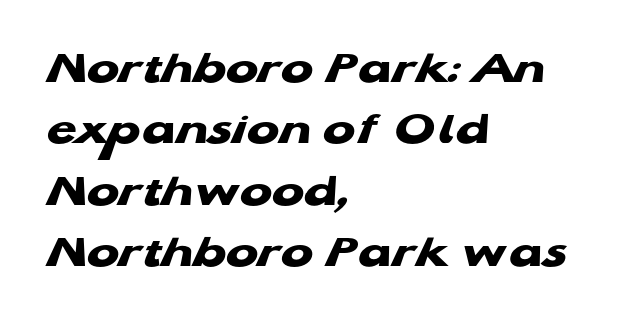
{"serif": "no", "bold": "yes", "weight": "heavy", "width": "wide", "stroke_contrast": "low", "x_height": "medium", "monospaced": "no", "underline": "no", "align": "left", "line_spacing": "normal", "line_spacing_ratio": 1.28, "letter_spacing": "normal", "letter_spacing_em": 0.0, "glyph_px": 48}
